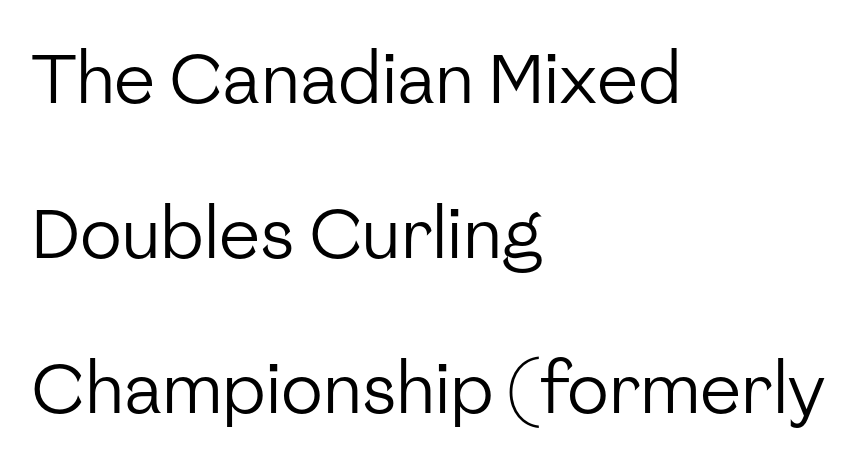
Q: Is the text bold? A: No.
Q: Is the text italic (slanted)? A: No, it is upright.
Q: Is the typeface a serif or a sans-serif typeface? A: Sans-serif.
Q: Is the text underlined? A: No.
Q: How is the paragraph aligned? A: Left-aligned.
Q: Is the spacing between letters normal or unusually wide? A: Normal.
Q: Is the spacing between lines tight, normal or loose? A: Loose.
Q: Width (condensed, normal, or wide)? A: Normal.
Q: Stroke contrast? A: Low.
Q: x-height? A: Medium.
Q: Monospaced? A: No.
